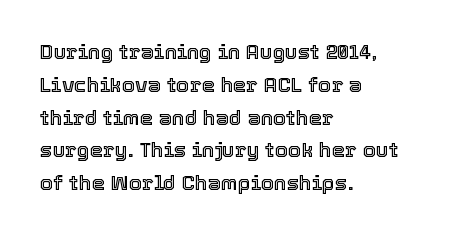
Whoever set this chose a conventional vertical rhythm. Quick note: not italic, upright. Only glyphs here, with clear space below each row. The horizontal fit of the characters is conventional and even. Notice how the passage keeps a crisp vertical edge on the left only.
